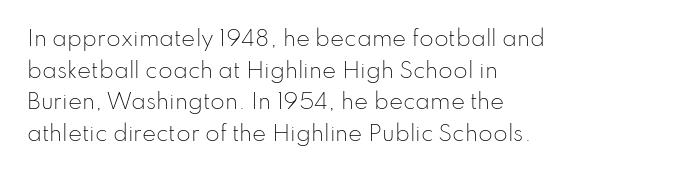
The image shows 21 px text type, upright; set left-aligned, normal line spacing (1.51x), normal letter spacing, not underlined.
